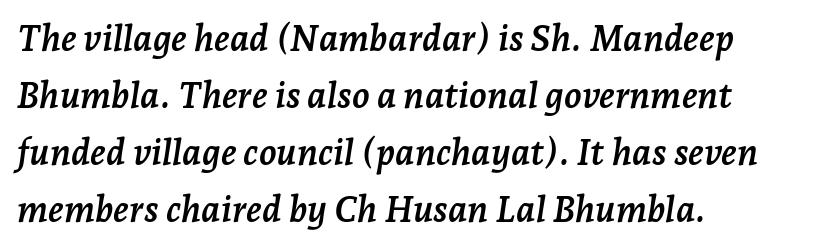
Q: Is the text bold? A: Yes.
Q: Is the text italic (slanted)? A: Yes, it leans right by about 7 degrees.
Q: Is the typeface a serif or a sans-serif typeface? A: Serif.
Q: Is the text underlined? A: No.
Q: How is the paragraph aligned? A: Left-aligned.
Q: Is the spacing between letters normal or unusually wide? A: Normal.
Q: Is the spacing between lines tight, normal or loose? A: Normal.
Q: Width (condensed, normal, or wide)? A: Normal.
Q: Stroke contrast? A: Low.
Q: x-height? A: Medium.
Q: Monospaced? A: No.
